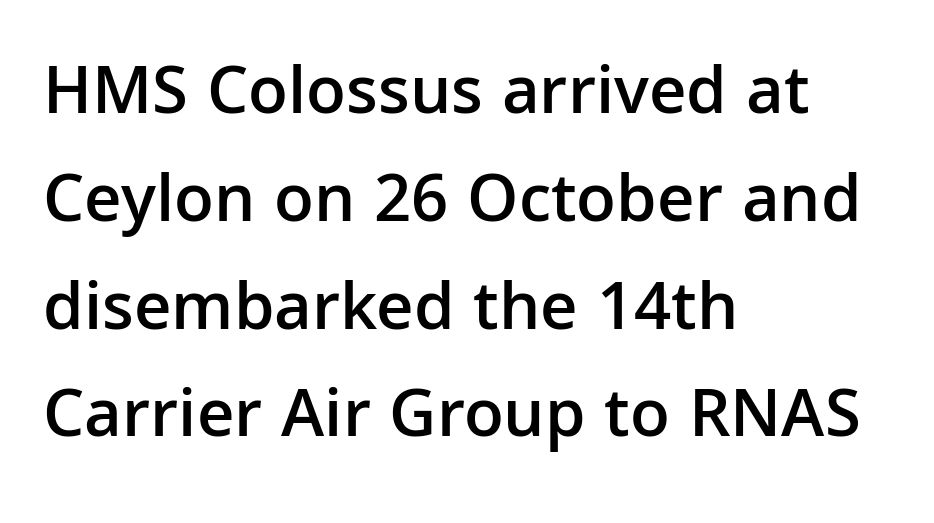
The image shows 70 px semibold sans-serif type, upright; set left-aligned, normal line spacing (1.54x), normal letter spacing, not underlined; low stroke contrast and a medium x-height.
